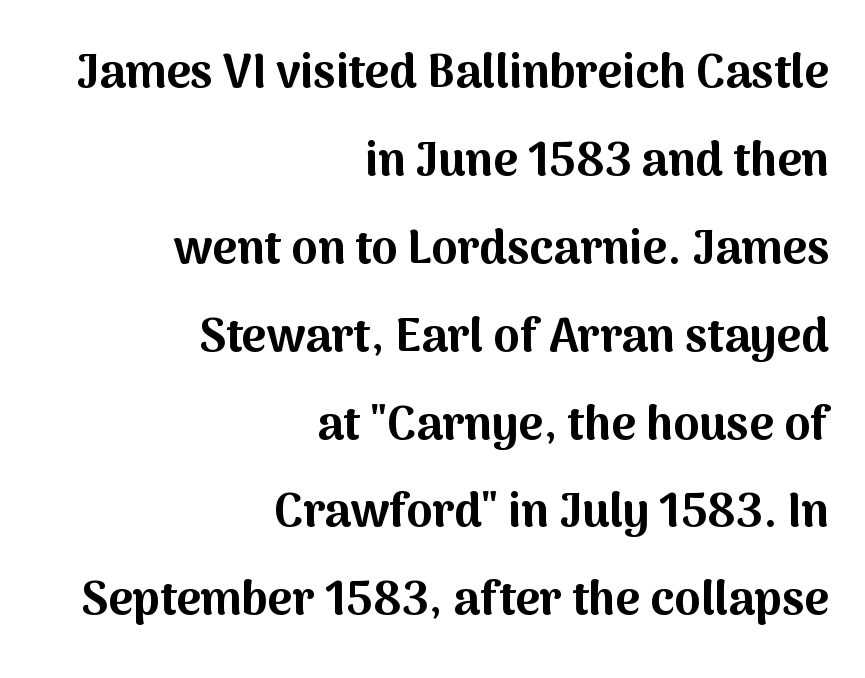
Weight check: bold — yes, fully. Rendered with straight, roman letterforms. Nobody touched the tracking dial on this one. Where is the straight margin? On the right. The text was rendered using a sans face with plain stroke endings.
